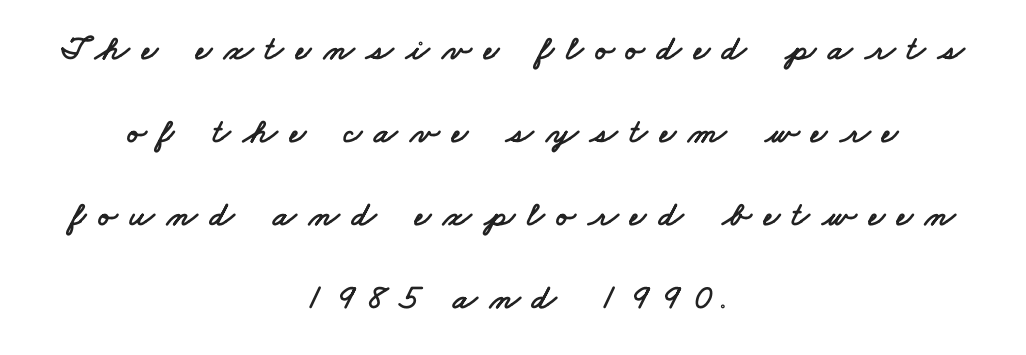
Q: Is the typeface a serif or a sans-serif typeface? A: Sans-serif.
Q: Is the text underlined? A: No.
Q: How is the paragraph aligned? A: Centered.
Q: Is the spacing between letters normal or unusually wide? A: Unusually wide.
Q: Is the spacing between lines tight, normal or loose? A: Loose.
Q: Width (condensed, normal, or wide)? A: Wide.
Q: Stroke contrast? A: Low.
Q: x-height? A: Small.
Q: Monospaced? A: No.
